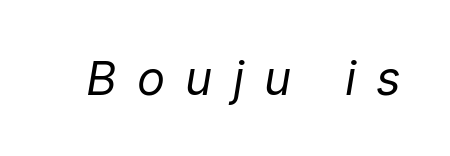
{"italic": "yes", "lean": "right", "slant_degrees": 9, "bold": "no", "weight": "regular", "width": "normal", "stroke_contrast": "low", "x_height": "medium", "monospaced": "no", "underline": "no", "letter_spacing": "wide", "letter_spacing_em": 0.43, "glyph_px": 47}
